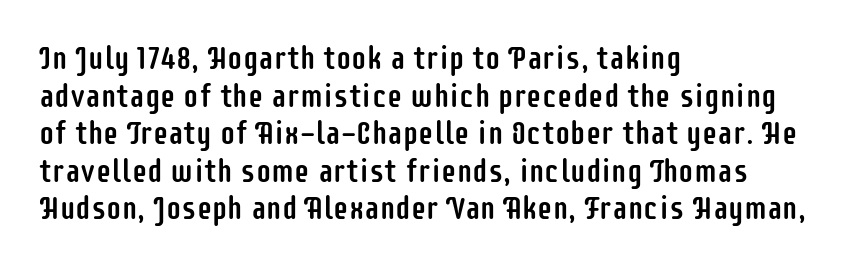
{"serif": "no", "italic": "no", "width": "condensed", "stroke_contrast": "low", "x_height": "large", "monospaced": "no", "underline": "no", "align": "left", "line_spacing_ratio": 1.21, "letter_spacing": "normal", "letter_spacing_em": 0.0, "glyph_px": 31}
